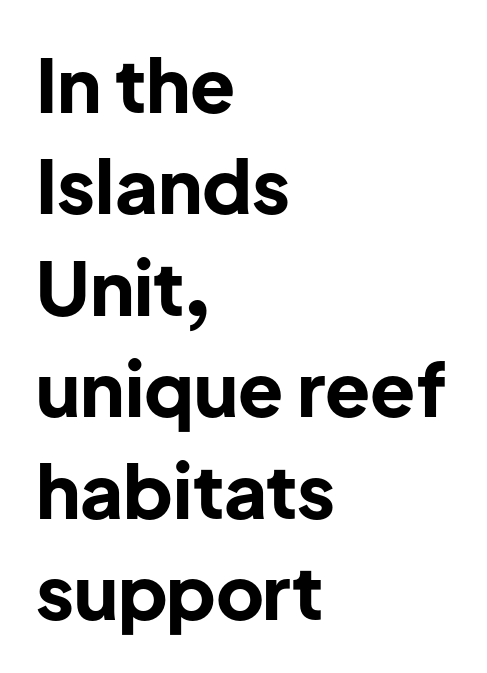
The image shows 74 px bold sans-serif type, upright; set left-aligned, normal line spacing (1.37x), normal letter spacing, not underlined; low stroke contrast and a medium x-height.
